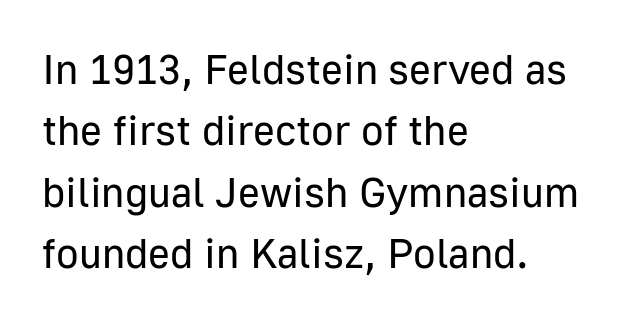
The image shows 42 px regular-weight sans-serif type, upright; set left-aligned, normal line spacing (1.46x), normal letter spacing, not underlined; low stroke contrast and a medium x-height.
